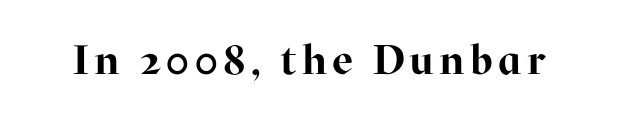
{"serif": "yes", "italic": "no", "bold": "yes", "weight": "bold", "width": "normal", "stroke_contrast": "high", "x_height": "medium", "monospaced": "no", "underline": "no", "glyph_px": 41}
